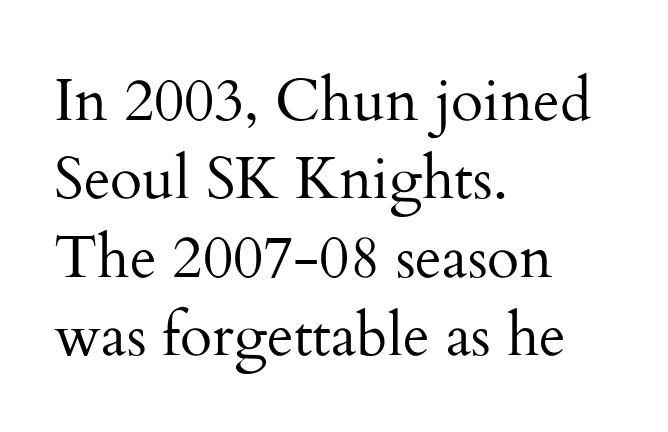
Q: Is the text bold? A: No.
Q: Is the text italic (slanted)? A: No, it is upright.
Q: Is the typeface a serif or a sans-serif typeface? A: Serif.
Q: Is the text underlined? A: No.
Q: How is the paragraph aligned? A: Left-aligned.
Q: Is the spacing between letters normal or unusually wide? A: Normal.
Q: Is the spacing between lines tight, normal or loose? A: Normal.
Q: Width (condensed, normal, or wide)? A: Normal.
Q: Stroke contrast? A: Medium.
Q: x-height? A: Small.
Q: Monospaced? A: No.
